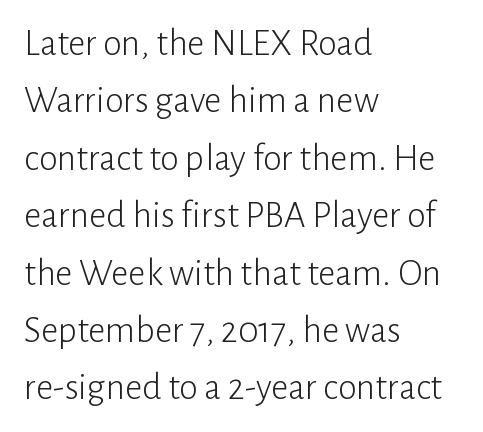
Q: Is the text bold? A: No.
Q: Is the text italic (slanted)? A: No, it is upright.
Q: Is the typeface a serif or a sans-serif typeface? A: Sans-serif.
Q: Is the text underlined? A: No.
Q: How is the paragraph aligned? A: Left-aligned.
Q: Is the spacing between letters normal or unusually wide? A: Normal.
Q: Is the spacing between lines tight, normal or loose? A: Normal.
Q: Width (condensed, normal, or wide)? A: Normal.
Q: Stroke contrast? A: Low.
Q: x-height? A: Medium.
Q: Monospaced? A: No.
